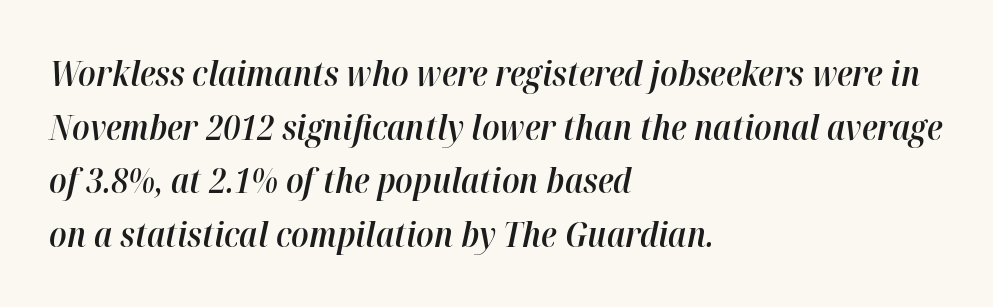
Q: Is the text bold? A: Semi-bold.
Q: Is the text italic (slanted)? A: Yes, it leans right by about 12 degrees.
Q: Is the text underlined? A: No.
Q: How is the paragraph aligned? A: Left-aligned.
Q: Is the spacing between letters normal or unusually wide? A: Normal.
Q: Is the spacing between lines tight, normal or loose? A: Normal.
Q: Width (condensed, normal, or wide)? A: Normal.
Q: Stroke contrast? A: High.
Q: x-height? A: Medium.
Q: Monospaced? A: No.
